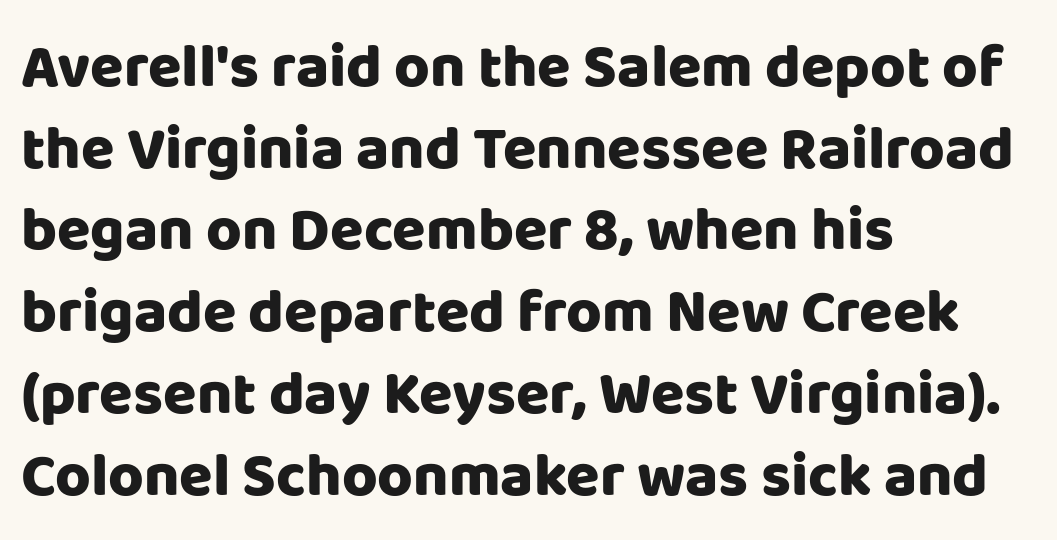
You could call the tracking neutral — neither tight nor loose. The leading is moderate, giving the passage an even texture. The specimen omits any rule beneath the text block's lines. Quick note: not italic, upright. Caption: multi-line text, flush left, ragged right. This rendering employs a face without finishing strokes, i.e., a sans-serif.
